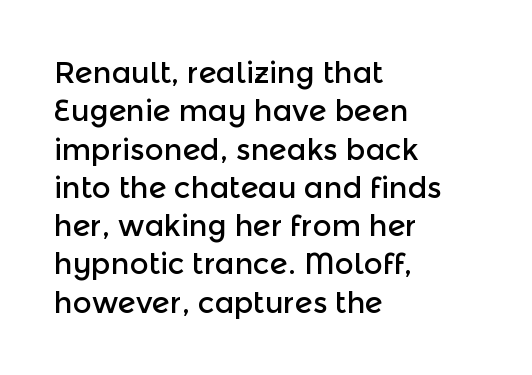
Q: Is the text italic (slanted)? A: No, it is upright.
Q: Is the typeface a serif or a sans-serif typeface? A: Sans-serif.
Q: Is the text underlined? A: No.
Q: How is the paragraph aligned? A: Left-aligned.
Q: Is the spacing between letters normal or unusually wide? A: Normal.
Q: Is the spacing between lines tight, normal or loose? A: Normal.
Q: Width (condensed, normal, or wide)? A: Normal.
Q: x-height? A: Medium.
Q: Monospaced? A: No.
